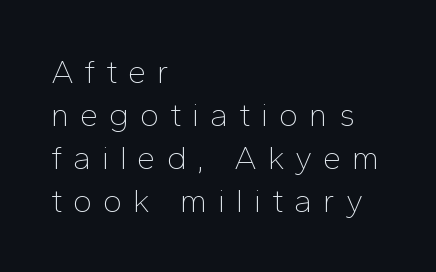
Q: Is the text bold? A: No.
Q: Is the text italic (slanted)? A: No, it is upright.
Q: Is the typeface a serif or a sans-serif typeface? A: Sans-serif.
Q: Is the text underlined? A: No.
Q: How is the paragraph aligned? A: Left-aligned.
Q: Is the spacing between letters normal or unusually wide? A: Unusually wide.
Q: Is the spacing between lines tight, normal or loose? A: Normal.
Q: Width (condensed, normal, or wide)? A: Normal.
Q: Stroke contrast? A: Low.
Q: x-height? A: Medium.
Q: Monospaced? A: No.
